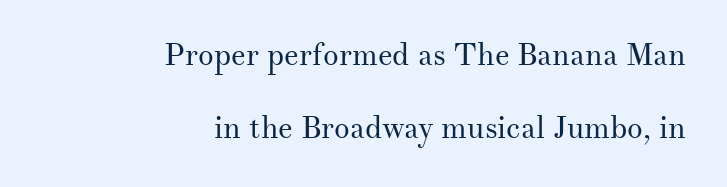
The typeface chosen for these lines features serifs. Posture: upright roman. The letters advance in unequal steps, a hallmark of proportional type. Is the type heavy? It reads as light-to-regular instead.
